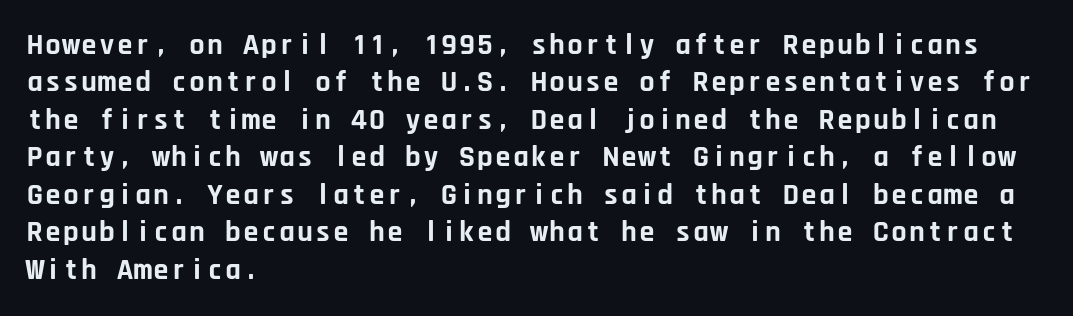
Pretty heavy lettering here — definitely bold. A typesetter would call this monospace, since all characters share one set width. Inter-character spacing is left at the font's built-in metrics. These lines are set flush left with a ragged right edge.
